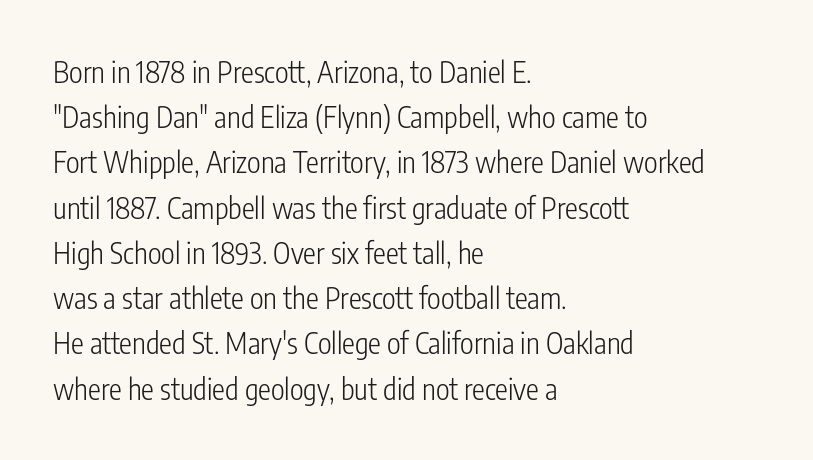
Unlike italic type, these characters show no tilt at all. Stroke mass is kept to a normal reading level or below. The letters advance in unequal steps, a hallmark of proportional type. A bare baseline throughout the passage.
